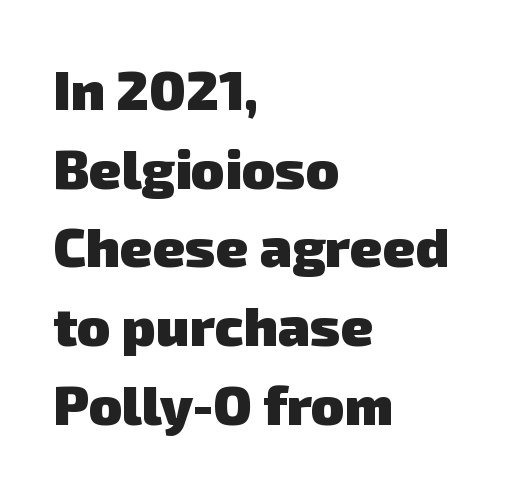
Q: Is the text bold? A: Yes.
Q: Is the typeface a serif or a sans-serif typeface? A: Sans-serif.
Q: Is the text underlined? A: No.
Q: How is the paragraph aligned? A: Left-aligned.
Q: Is the spacing between letters normal or unusually wide? A: Normal.
Q: Is the spacing between lines tight, normal or loose? A: Normal.
Q: Width (condensed, normal, or wide)? A: Normal.
Q: Stroke contrast? A: Low.
Q: x-height? A: Medium.
Q: Monospaced? A: No.
